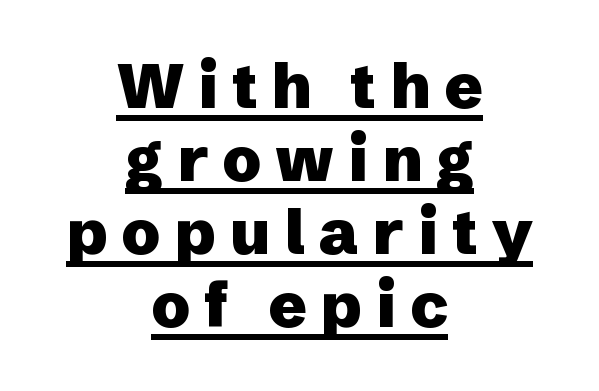
{"serif": "no", "italic": "no", "bold": "yes", "weight": "heavy", "width": "normal", "stroke_contrast": "low", "x_height": "medium", "monospaced": "no", "underline": "yes", "align": "center", "line_spacing_ratio": 1.16, "letter_spacing": "wide", "letter_spacing_em": 0.22, "glyph_px": 63}
